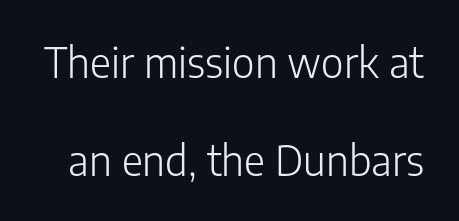
The image shows 41 px light sans-serif type, upright; set loose line spacing (2.39x), normal letter spacing, not underlined; low stroke contrast and a medium x-height.
